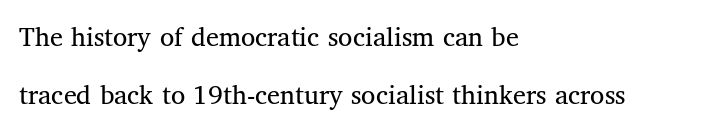
The image shows 29 px regular-weight serif type, upright; set left-aligned, loose line spacing (2.01x), normal letter spacing, not underlined; medium stroke contrast and a medium x-height.
